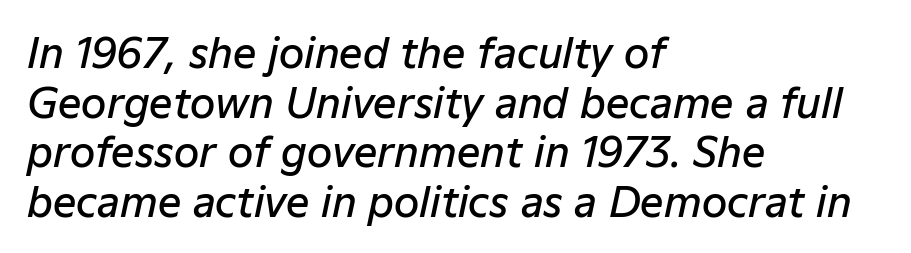
Q: Is the text bold? A: Semi-bold.
Q: Is the text italic (slanted)? A: Yes, it leans right by about 12 degrees.
Q: Is the text underlined? A: No.
Q: How is the paragraph aligned? A: Left-aligned.
Q: Is the spacing between letters normal or unusually wide? A: Normal.
Q: Width (condensed, normal, or wide)? A: Normal.
Q: Stroke contrast? A: Low.
Q: x-height? A: Medium.
Q: Monospaced? A: No.
